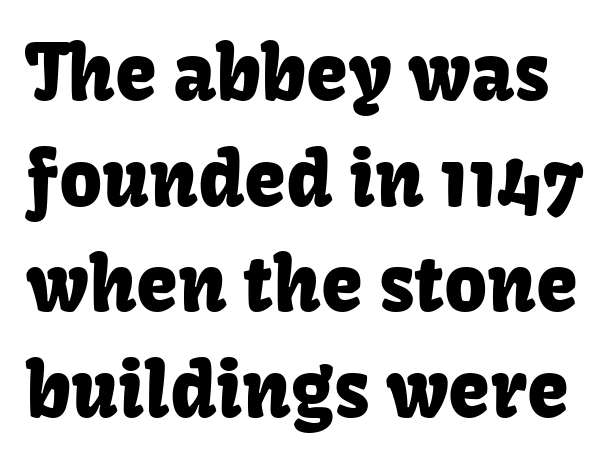
{"serif": "no", "italic": "no", "width": "normal", "stroke_contrast": "low", "x_height": "medium", "monospaced": "no", "underline": "no", "line_spacing": "normal", "line_spacing_ratio": 1.41, "letter_spacing": "normal", "letter_spacing_em": 0.0, "glyph_px": 75}
